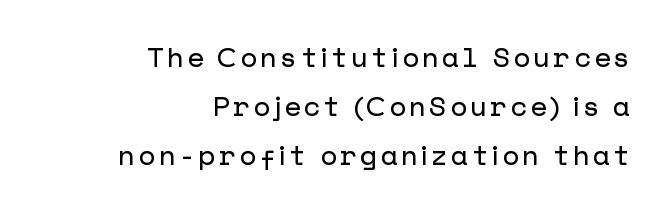
Q: Is the text italic (slanted)? A: No, it is upright.
Q: Is the text underlined? A: No.
Q: How is the paragraph aligned? A: Right-aligned.
